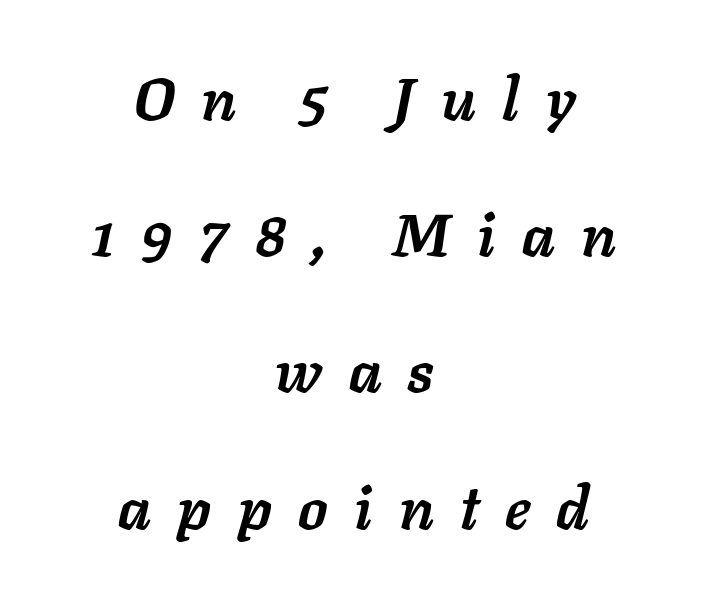
The image shows 60 px semibold type, italic (leaning right); set centered, loose line spacing (2.27x), unusually wide letter spacing (+0.44 em), not underlined; low stroke contrast and a medium x-height.
